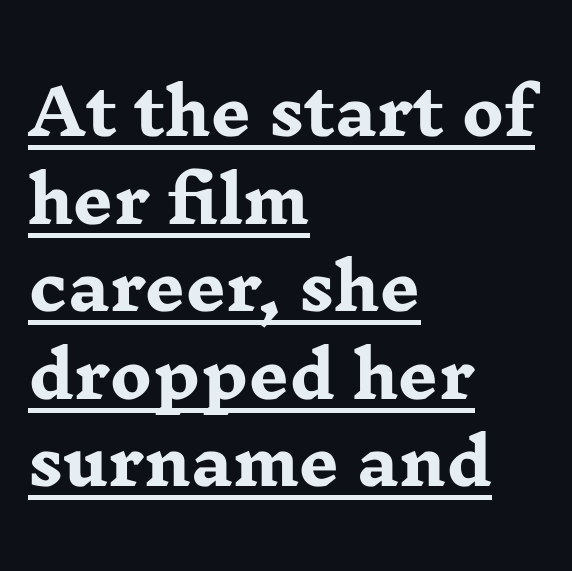
The image shows 63 px heavy, wide serif type, upright; set left-aligned, normal line spacing (1.39x), normal letter spacing, underlined; low stroke contrast and a medium x-height.
